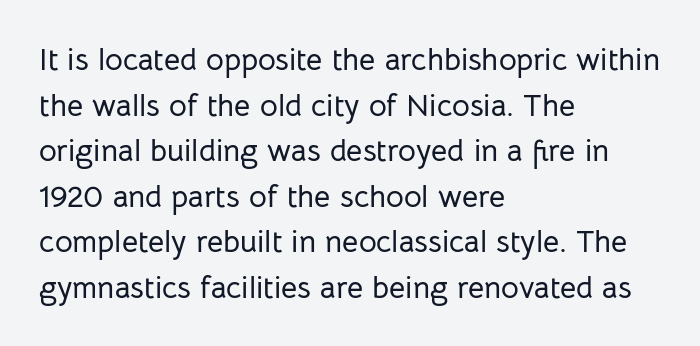
Standard letterfit; no display-style spreading of the glyphs. Looks like regular typesetting: each glyph gets only the width it needs. Bare-footed words on every line. Serifs: no, the terminals of the letterforms are clean. The ragged edge is on the right, which tells us the setting is flush left.
